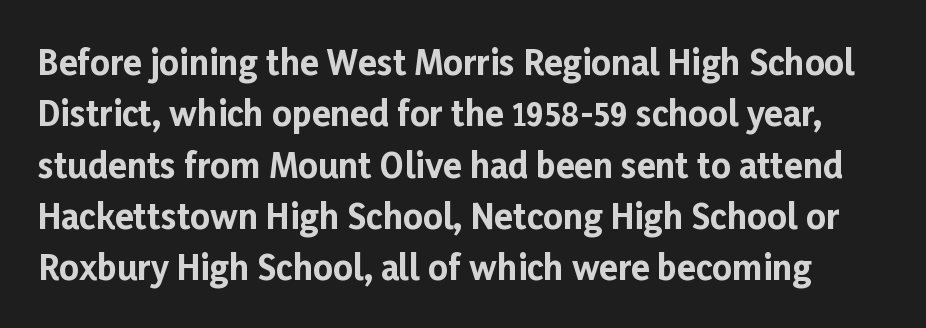
{"serif": "no", "italic": "no", "bold": "yes", "weight": "bold", "width": "normal", "stroke_contrast": "low", "x_height": "medium", "monospaced": "no", "underline": "no", "line_spacing": "normal", "line_spacing_ratio": 1.51, "letter_spacing": "normal", "letter_spacing_em": 0.0, "glyph_px": 34}
